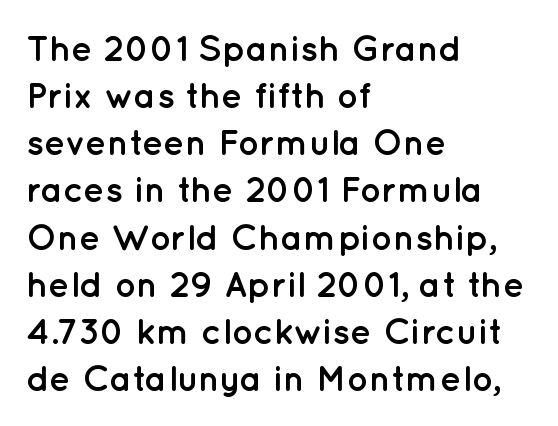
Inter-character spacing is left at the font's built-in metrics. The line-height multiplier appears to be the usual default. The compositor pushed each line to the left boundary. A bare baseline throughout the passage.
